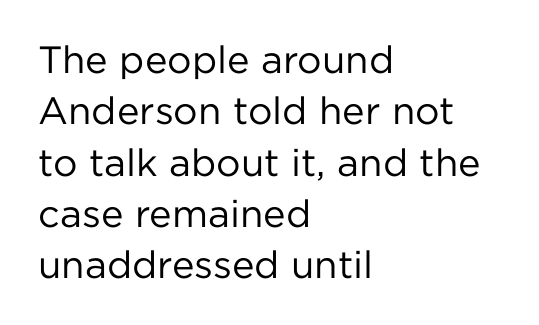
The image shows 38 px regular-weight sans-serif type, upright; set left-aligned, normal line spacing (1.35x), normal letter spacing, not underlined; low stroke contrast and a medium x-height.
